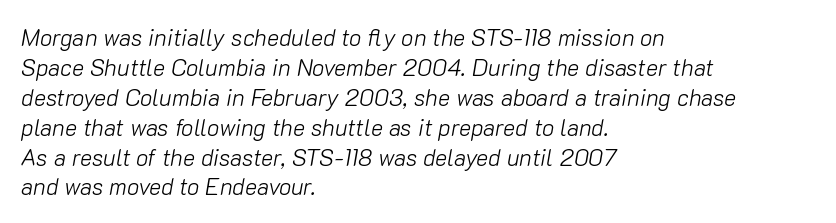
{"italic": "yes", "lean": "right", "slant_degrees": 10, "bold": "no", "underline": "no", "align": "left", "line_spacing": "normal", "line_spacing_ratio": 1.3, "letter_spacing": "normal", "letter_spacing_em": 0.0, "glyph_px": 23}
